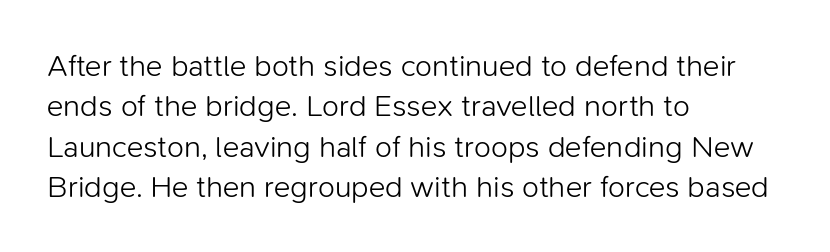
Q: Is the text bold? A: No.
Q: Is the text italic (slanted)? A: No, it is upright.
Q: Is the typeface a serif or a sans-serif typeface? A: Sans-serif.
Q: Is the text underlined? A: No.
Q: How is the paragraph aligned? A: Left-aligned.
Q: Is the spacing between letters normal or unusually wide? A: Normal.
Q: Is the spacing between lines tight, normal or loose? A: Normal.
Q: Width (condensed, normal, or wide)? A: Normal.
Q: Stroke contrast? A: Low.
Q: x-height? A: Medium.
Q: Monospaced? A: No.
